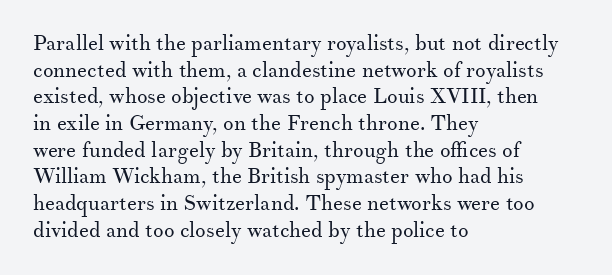
Q: Is the text bold? A: No.
Q: Is the text italic (slanted)? A: No, it is upright.
Q: Is the text underlined? A: No.
Q: How is the paragraph aligned? A: Left-aligned.
Q: Is the spacing between letters normal or unusually wide? A: Normal.
Q: Is the spacing between lines tight, normal or loose? A: Normal.
